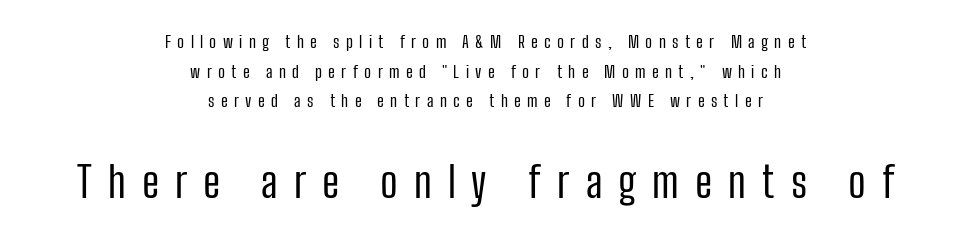
Q: Is the text bold? A: No.
Q: Is the text italic (slanted)? A: No, it is upright.
Q: Is the typeface a serif or a sans-serif typeface? A: Sans-serif.
Q: Is the text underlined? A: No.
Q: How is the paragraph aligned? A: Centered.
Q: Is the spacing between letters normal or unusually wide? A: Unusually wide.
Q: Which block of text is set in a larger size, the first (top) or the second (bottom)? A: The second (bottom) one.
Q: Width (condensed, normal, or wide)? A: Condensed.
Q: Stroke contrast? A: Low.
Q: x-height? A: Medium.
Q: Monospaced? A: No.
